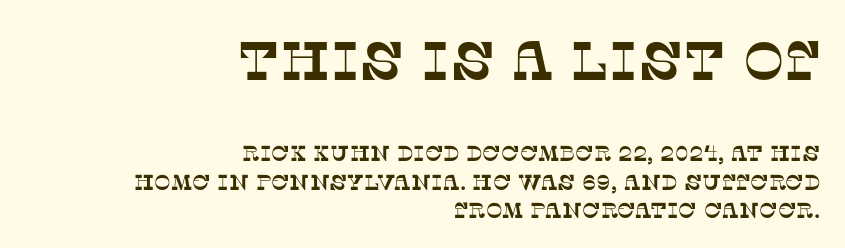
The image shows 55 px serif type; set right-aligned, normal line spacing (1.28x), normal letter spacing, not underlined; the first (top) block is 2.5x larger; low stroke contrast and a large x-height.
